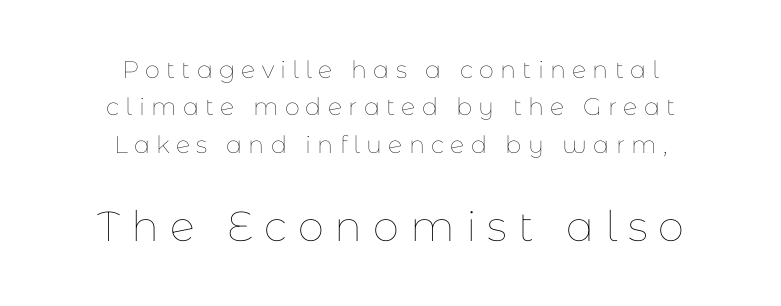
Check the space under the baseline: it is left empty. This is the regular roman posture of the typeface. The passage shown is typed in a proportional face where columns would drift. The tracking jumps out immediately: characters are airy and widely separated. The cut favours lightness, reaching ordinary text weight at its darkest.
